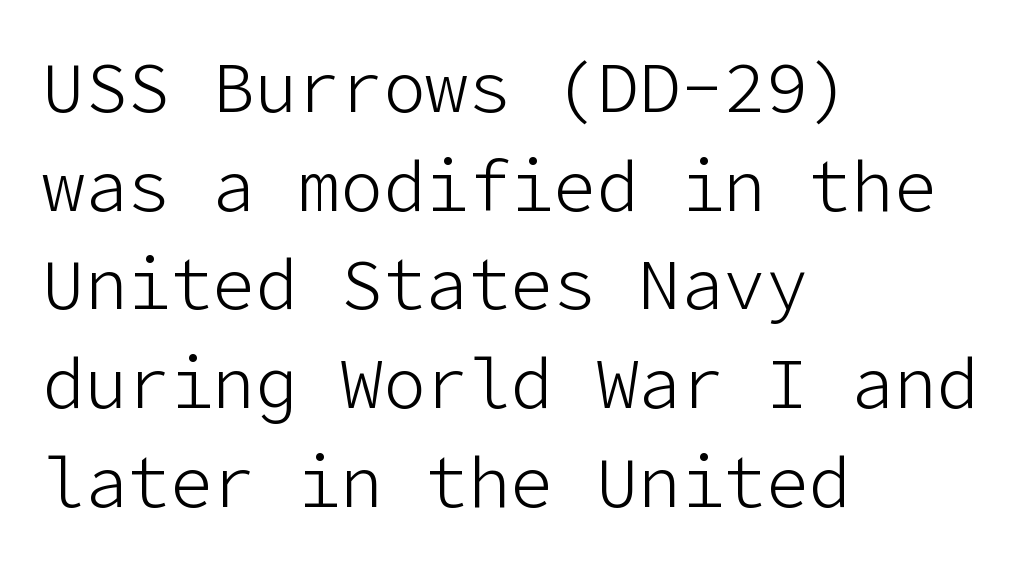
{"serif": "no", "italic": "no", "bold": "no", "weight": "light", "width": "normal", "stroke_contrast": "low", "x_height": "medium", "underline": "no", "align": "left", "line_spacing": "normal", "line_spacing_ratio": 1.39, "letter_spacing": "normal", "letter_spacing_em": 0.0, "glyph_px": 71}
